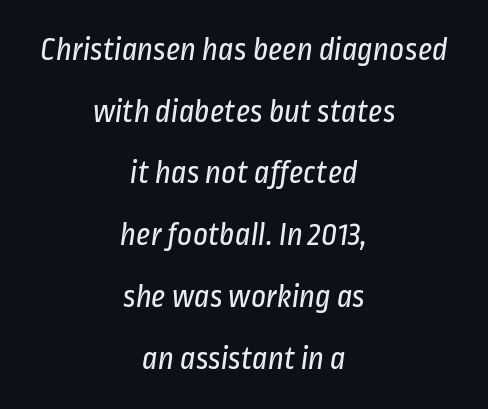
The image shows 33 px regular-weight, condensed sans-serif type; set centered, line spacing 1.87x, normal letter spacing, not underlined; low stroke contrast and a medium x-height.
